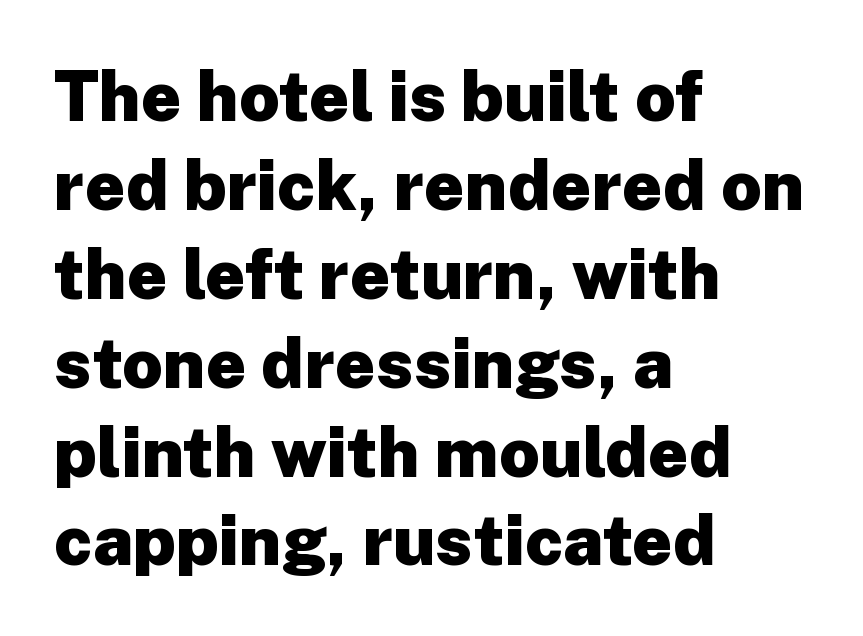
Classification — sans serif. These lines keep a tight, regular rhythm from letter to letter. Heft: maximum for text — a bold. Decoration check: the copy has no underline.
